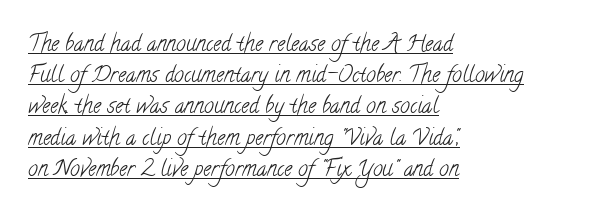
Q: Is the text bold? A: No.
Q: Is the text underlined? A: Yes.
Q: How is the paragraph aligned? A: Left-aligned.
Q: Is the spacing between letters normal or unusually wide? A: Normal.
Q: Is the spacing between lines tight, normal or loose? A: Normal.
